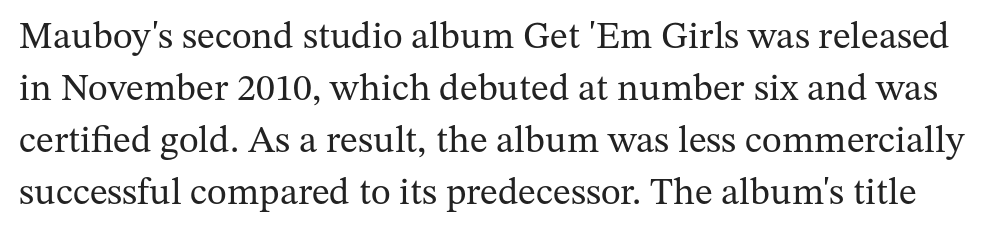
{"serif": "yes", "italic": "no", "bold": "no", "weight": "regular", "width": "normal", "stroke_contrast": "medium", "x_height": "medium", "monospaced": "no", "underline": "no", "line_spacing": "normal", "line_spacing_ratio": 1.37, "letter_spacing": "normal", "letter_spacing_em": 0.0, "glyph_px": 38}
